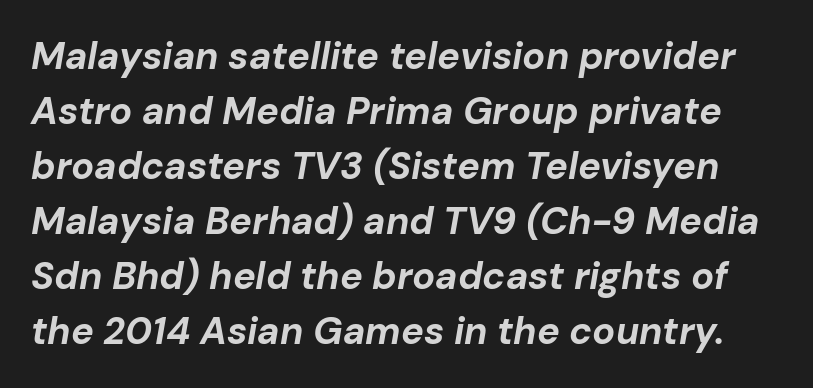
The image shows 38 px bold type, italic (leaning right); set normal line spacing (1.45x), normal letter spacing, not underlined; low stroke contrast and a medium x-height.
